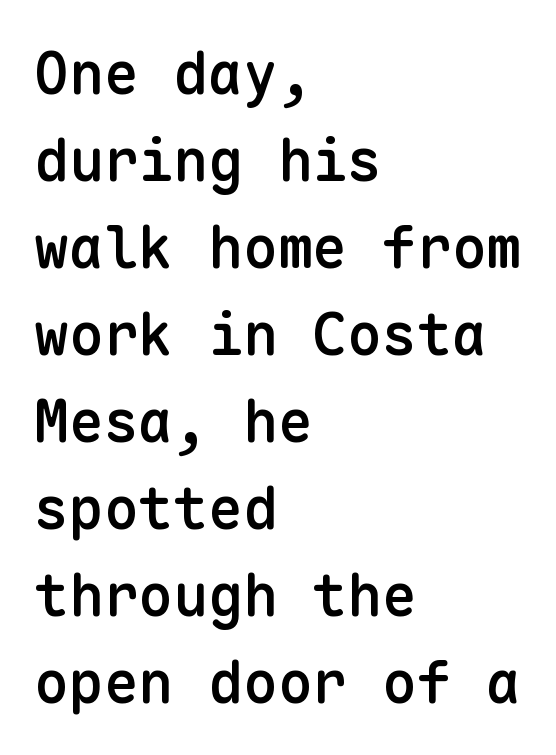
{"serif": "no", "italic": "no", "bold": "semi", "weight": "semibold", "width": "normal", "stroke_contrast": "low", "x_height": "medium", "monospaced": "yes", "underline": "no", "align": "left", "line_spacing": "normal", "line_spacing_ratio": 1.5, "letter_spacing": "normal", "letter_spacing_em": 0.0, "glyph_px": 58}
